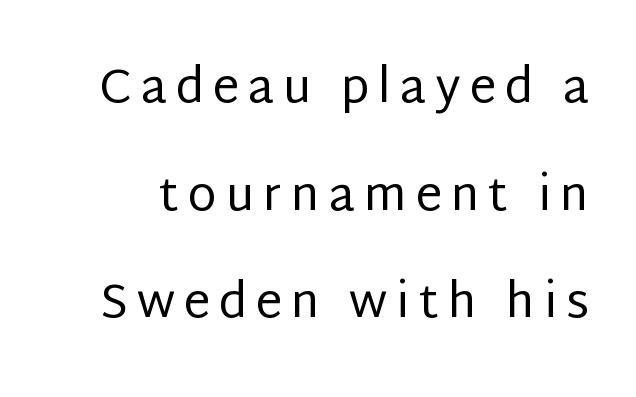
The image shows 47 px regular-weight sans-serif type, upright; set loose line spacing (2.29x), not underlined; low stroke contrast and a large x-height.
